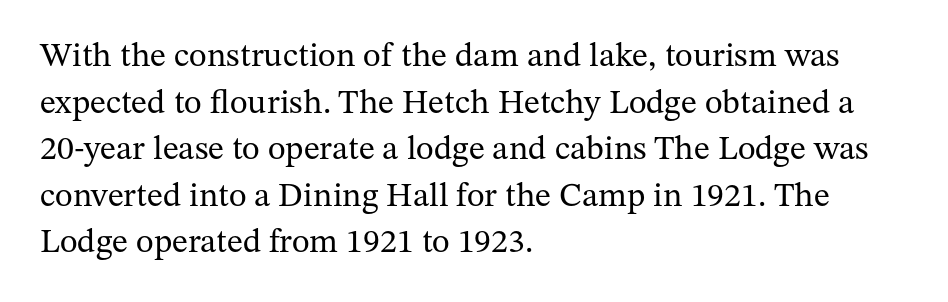
The image shows 34 px regular-weight serif type, upright; set left-aligned, normal line spacing (1.37x), normal letter spacing, not underlined; medium stroke contrast and a medium x-height.
